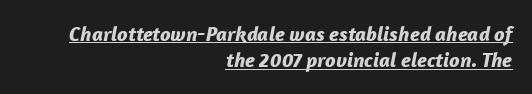
{"italic": "yes", "lean": "right", "slant_degrees": 12, "bold": "yes", "underline": "yes", "align": "right", "line_spacing": "normal", "line_spacing_ratio": 1.26, "letter_spacing": "normal", "letter_spacing_em": 0.0, "glyph_px": 21}
